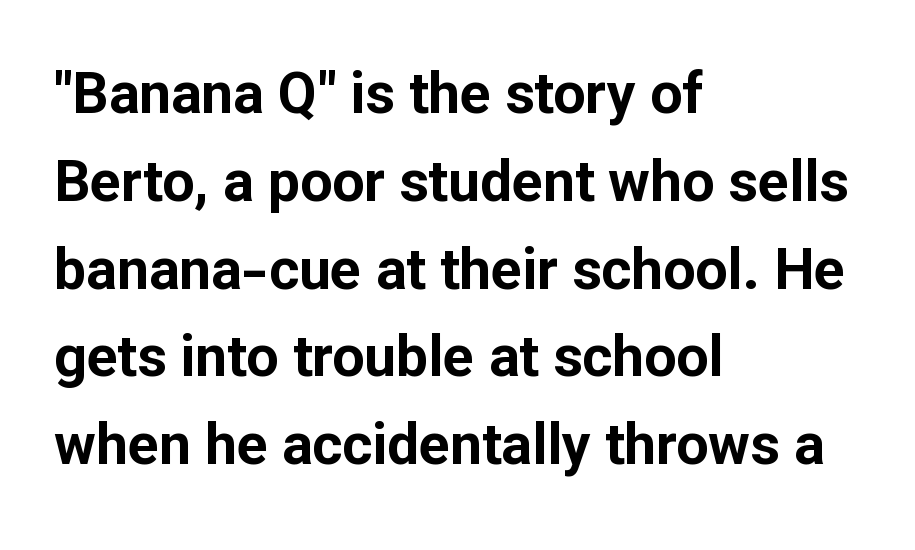
{"serif": "no", "italic": "no", "bold": "yes", "weight": "bold", "width": "normal", "stroke_contrast": "low", "x_height": "medium", "monospaced": "no", "underline": "no", "align": "left", "line_spacing": "normal", "line_spacing_ratio": 1.54, "letter_spacing": "normal", "letter_spacing_em": 0.0, "glyph_px": 57}
